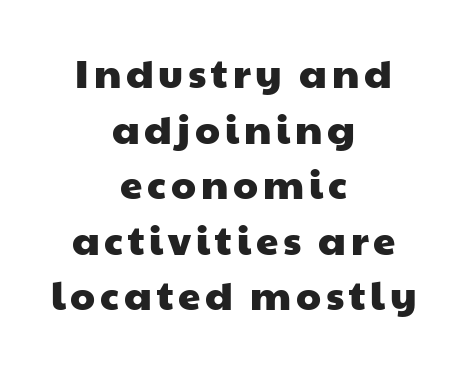
The leading is moderate, giving the passage an even texture. These lines stack symmetrically, like a column narrowing and widening about its center. This rendering features lettering with no underline. Do the characters align in a grid? No, the font is proportional.
